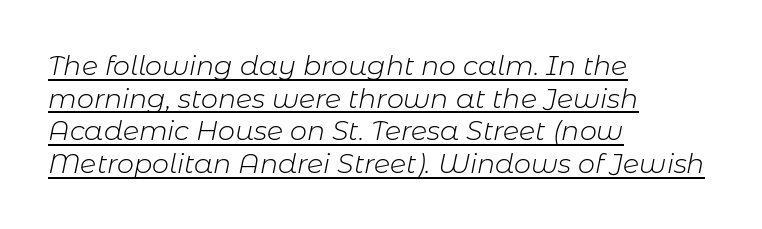
The image shows 27 px text type, italic (leaning right); set left-aligned, line spacing 1.21x, normal letter spacing, underlined.
